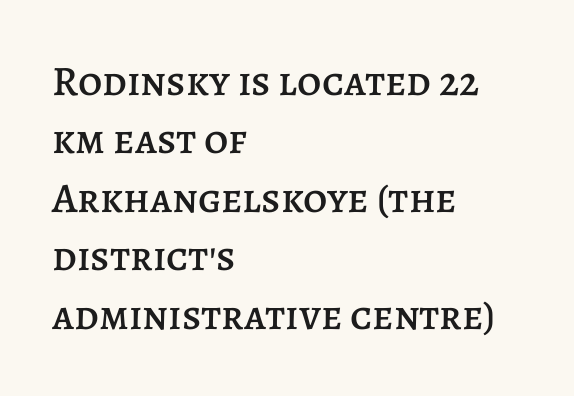
Quick note: underline off. The setting favours the left margin, as ordinary paragraphs usually do. Each word holds together tightly as a unit, with standard inter-letter gaps. The type sits square on the baseline with zero lean. Evenly set lines give the paragraph a standard silhouette.
